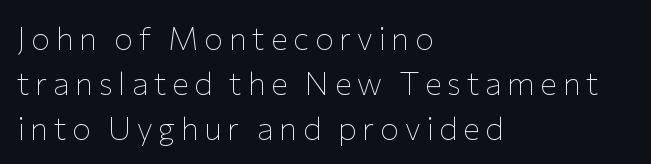
The image shows 32 px thin sans-serif type, upright; set left-aligned, normal line spacing (1.4x), not underlined; low stroke contrast and a medium x-height.
